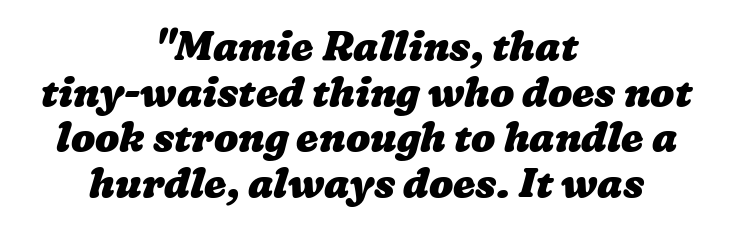
Between one letter and the next there's only the usual sliver of space. On the weight axis this lands at bold, roughly 700. Is this a fixed-width face? No — the glyphs have proportional, varying widths. Honestly, the rows look squashed on top of each other.
